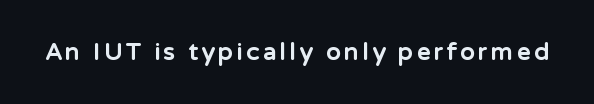
Q: Is the text bold? A: Yes.
Q: Is the text italic (slanted)? A: No, it is upright.
Q: Is the text underlined? A: No.
